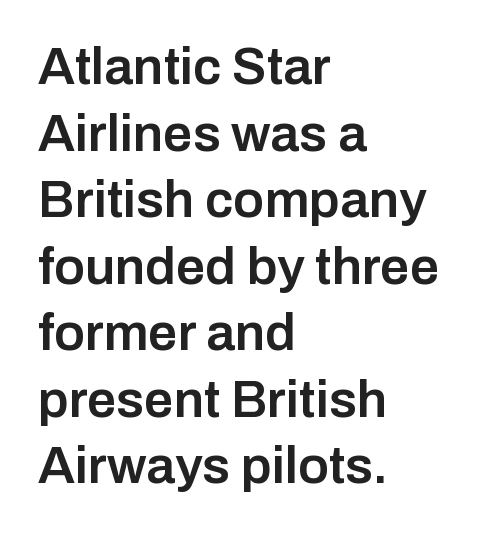
Q: Is the text bold? A: Semi-bold.
Q: Is the text italic (slanted)? A: No, it is upright.
Q: Is the typeface a serif or a sans-serif typeface? A: Sans-serif.
Q: Is the text underlined? A: No.
Q: How is the paragraph aligned? A: Left-aligned.
Q: Is the spacing between letters normal or unusually wide? A: Normal.
Q: Is the spacing between lines tight, normal or loose? A: Normal.
Q: Width (condensed, normal, or wide)? A: Normal.
Q: Stroke contrast? A: Low.
Q: x-height? A: Medium.
Q: Monospaced? A: No.
